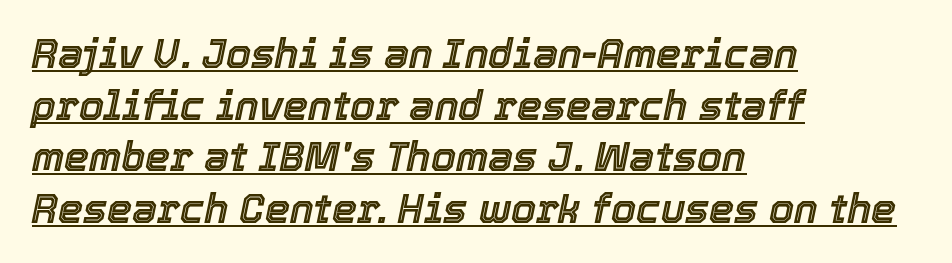
{"italic": "yes", "lean": "right", "slant_degrees": 12, "width": "normal", "x_height": "medium", "monospaced": "no", "underline": "yes", "align": "left", "line_spacing": "normal", "line_spacing_ratio": 1.29, "letter_spacing": "normal", "letter_spacing_em": 0.0, "glyph_px": 40}
